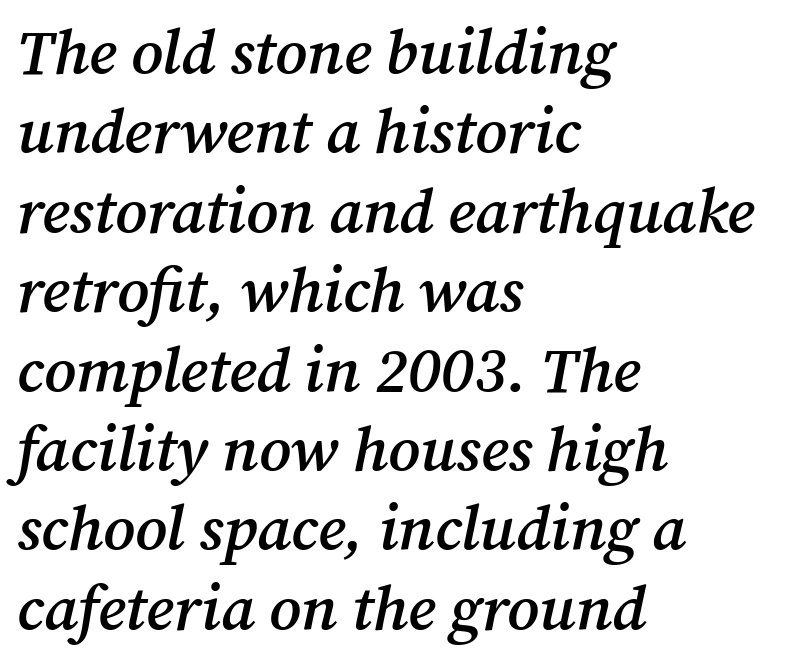
The image shows 63 px semibold serif type, italic (leaning right); set left-aligned, normal line spacing (1.26x), normal letter spacing, not underlined; medium stroke contrast and a medium x-height.
